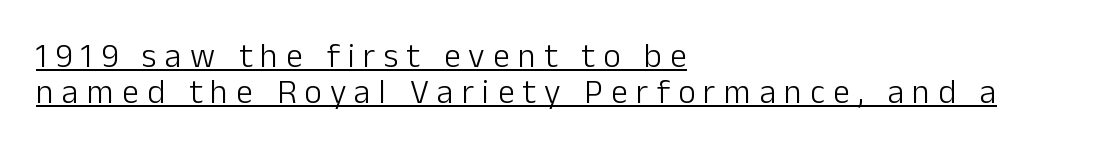
{"serif": "no", "italic": "no", "bold": "no", "weight": "light", "width": "normal", "stroke_contrast": "low", "x_height": "medium", "monospaced": "no", "underline": "yes", "align": "left", "line_spacing": "tight", "line_spacing_ratio": 1.06, "letter_spacing": "wide", "letter_spacing_em": 0.24, "glyph_px": 34}
